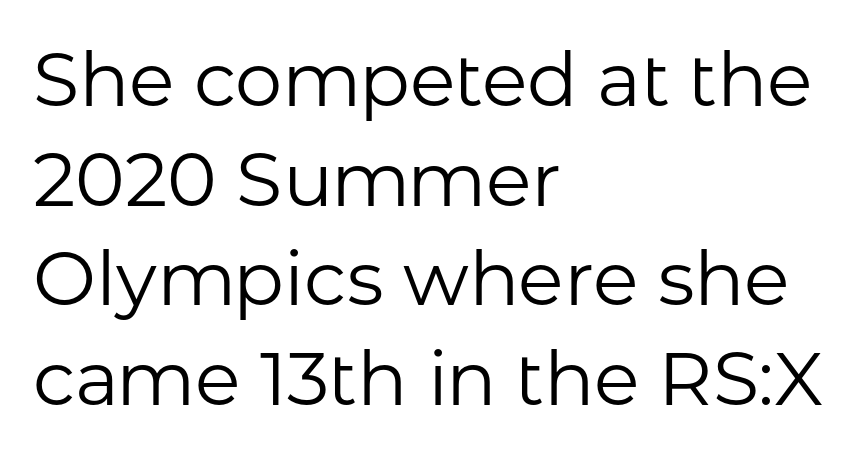
{"serif": "no", "italic": "no", "bold": "no", "weight": "regular", "width": "normal", "stroke_contrast": "low", "x_height": "medium", "monospaced": "no", "underline": "no", "align": "left", "line_spacing": "normal", "line_spacing_ratio": 1.33, "letter_spacing": "normal", "letter_spacing_em": 0.0, "glyph_px": 75}
